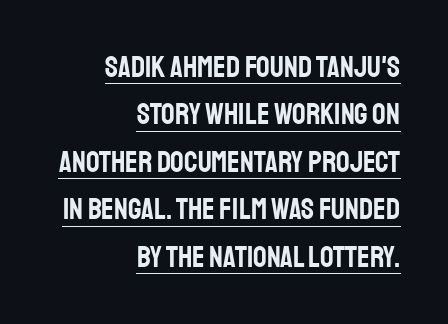
The image shows 30 px condensed sans-serif type, upright; set right-aligned, normal line spacing (1.58x), normal letter spacing, underlined; low stroke contrast and a large x-height.
